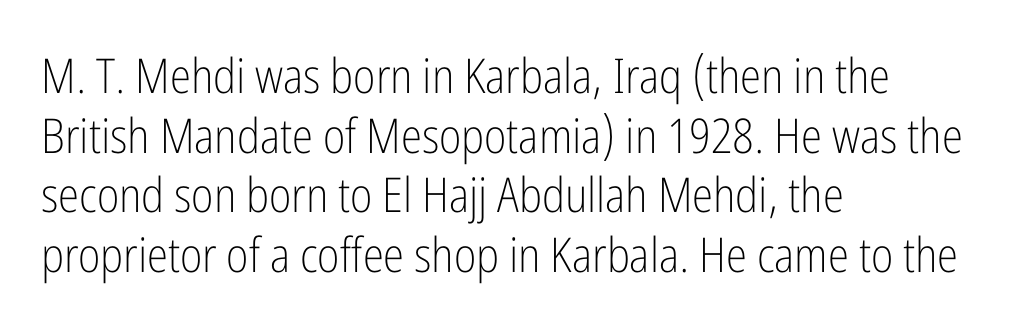
Q: Is the text bold? A: No.
Q: Is the text italic (slanted)? A: No, it is upright.
Q: Is the typeface a serif or a sans-serif typeface? A: Sans-serif.
Q: Is the text underlined? A: No.
Q: How is the paragraph aligned? A: Left-aligned.
Q: Is the spacing between letters normal or unusually wide? A: Normal.
Q: Width (condensed, normal, or wide)? A: Condensed.
Q: Stroke contrast? A: Low.
Q: x-height? A: Medium.
Q: Monospaced? A: No.
